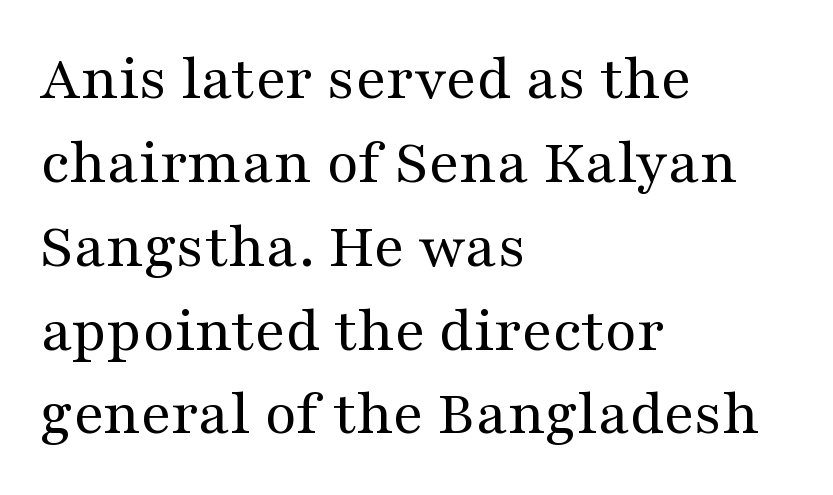
{"serif": "yes", "italic": "no", "bold": "no", "weight": "regular", "width": "wide", "stroke_contrast": "medium", "x_height": "medium", "monospaced": "no", "underline": "no", "align": "left", "line_spacing": "normal", "line_spacing_ratio": 1.29, "letter_spacing": "normal", "letter_spacing_em": 0.0, "glyph_px": 65}
